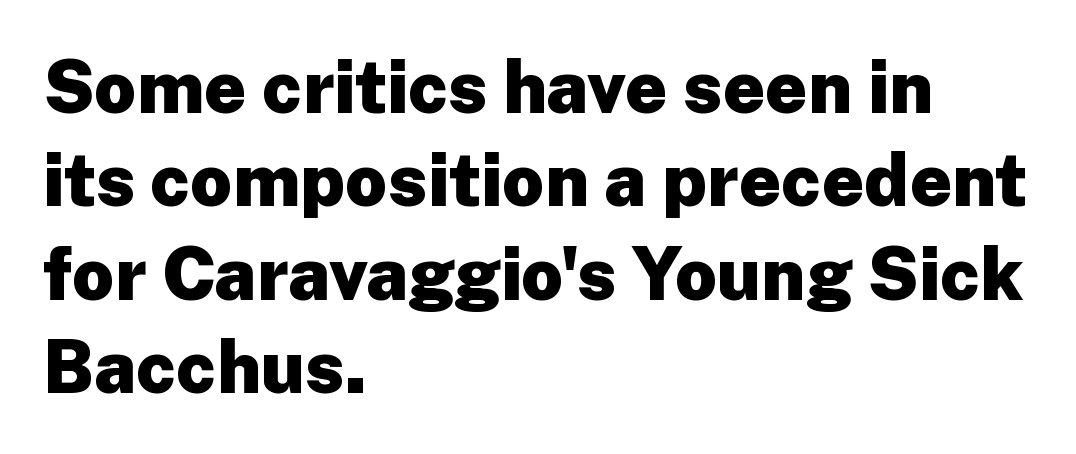
Weight check: bold — yes, fully. To sum up the face: it is a sans, with no serifs. Does extra space separate the letters? No, they use regular spacing. Leading: standard. Looks like regular typesetting: each glyph gets only the width it needs. The axis of the letterforms is exactly vertical.
